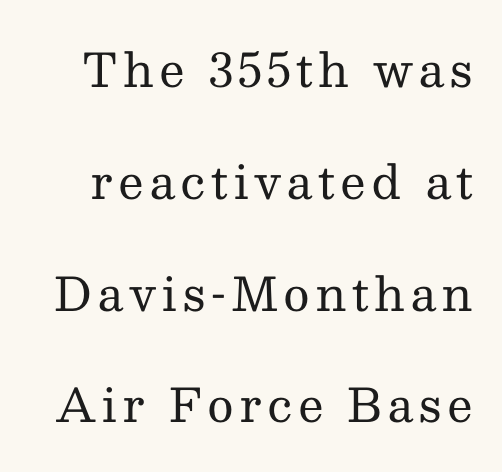
The image shows 46 px regular-weight serif type, upright; set loose line spacing (2.43x), not underlined; medium stroke contrast and a medium x-height.
